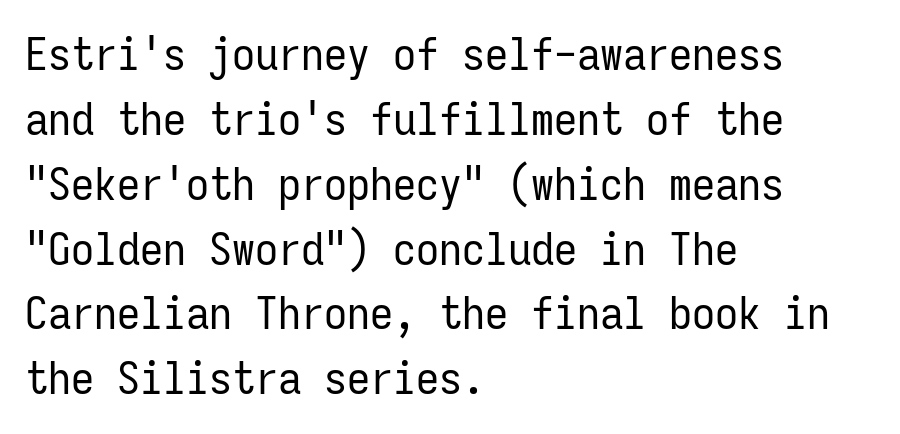
The image shows 46 px regular-weight, condensed sans-serif type, upright, monospaced; set left-aligned, normal line spacing (1.41x), normal letter spacing, not underlined; low stroke contrast and a medium x-height.
